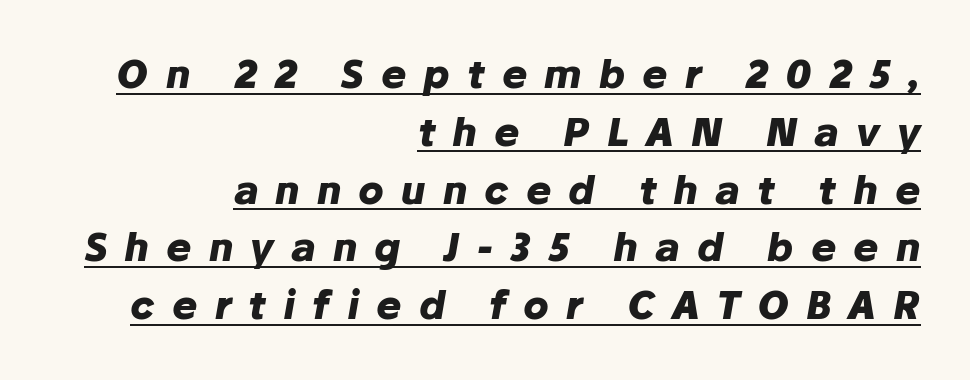
Do the characters align in a grid? No, the font is proportional. The ragged edge is on the left, which tells us the setting is flush right. Compared with typical paragraphs, the rows here are spaced about the same. Every character sits at an angle, as italics do. This sample carries an underscore along the baseline area.
